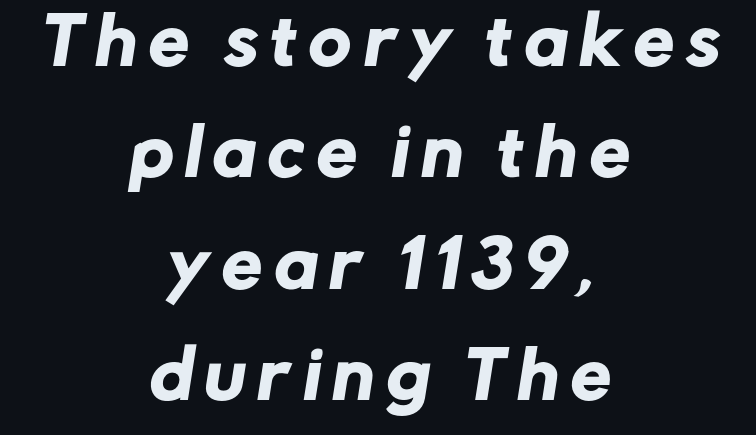
{"serif": "no", "width": "normal", "stroke_contrast": "low", "x_height": "medium", "monospaced": "no", "underline": "no", "align": "center", "line_spacing_ratio": 1.74, "letter_spacing": "wide", "letter_spacing_em": 0.2, "glyph_px": 64}
